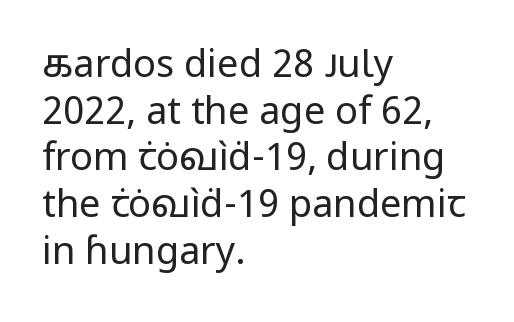
Q: Is the text bold? A: No.
Q: Is the text italic (slanted)? A: No, it is upright.
Q: Is the typeface a serif or a sans-serif typeface? A: Sans-serif.
Q: Is the text underlined? A: No.
Q: How is the paragraph aligned? A: Left-aligned.
Q: Is the spacing between letters normal or unusually wide? A: Normal.
Q: Width (condensed, normal, or wide)? A: Normal.
Q: Stroke contrast? A: Low.
Q: x-height? A: Medium.
Q: Monospaced? A: No.
